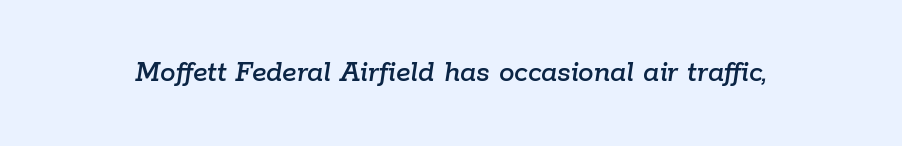
{"italic": "yes", "lean": "right", "slant_degrees": 9, "width": "normal", "stroke_contrast": "low", "x_height": "medium", "monospaced": "no", "underline": "no", "letter_spacing": "normal", "letter_spacing_em": 0.0, "glyph_px": 31}
